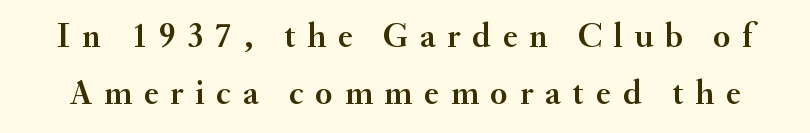
The image shows 35 px serif type, upright; set normal line spacing (1.62x), unusually wide letter spacing (+0.34 em), not underlined; medium stroke contrast and a small x-height.
